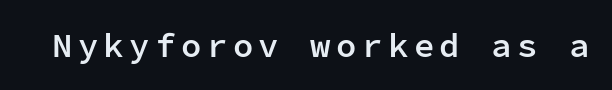
These lines carry some extra weight — a demibold, not a full bold. Do the characters align in a grid? Yes, the font is monospaced. The words here are not underlined. Style check: upright. The face used here is a sans, in the tradition of grotesques and geometrics.
